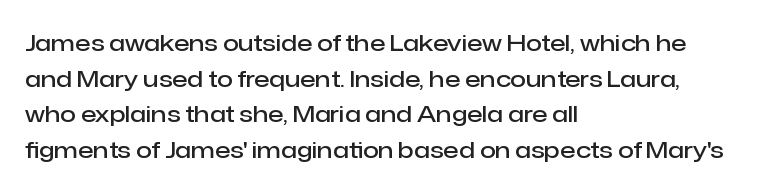
The image shows 23 px text type, upright; set left-aligned, normal line spacing (1.55x), normal letter spacing, not underlined.
